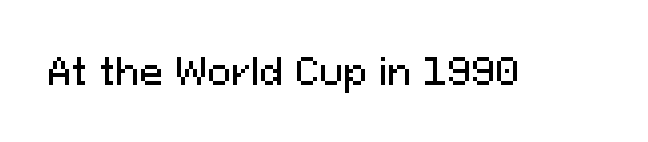
{"serif": "no", "italic": "no", "width": "normal", "stroke_contrast": "medium", "x_height": "medium", "monospaced": "no", "underline": "no", "letter_spacing": "normal", "letter_spacing_em": 0.0, "glyph_px": 36}
